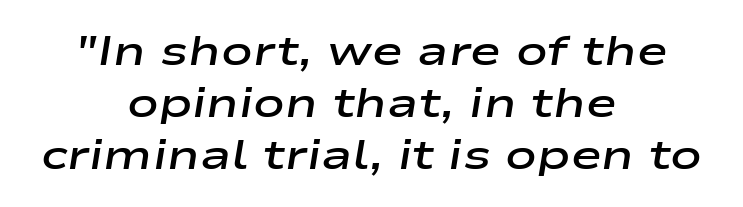
Q: Is the text bold? A: Semi-bold.
Q: Is the text italic (slanted)? A: Yes, it leans right by about 9 degrees.
Q: Is the text underlined? A: No.
Q: How is the paragraph aligned? A: Centered.
Q: Is the spacing between letters normal or unusually wide? A: Normal.
Q: Width (condensed, normal, or wide)? A: Wide.
Q: Stroke contrast? A: Low.
Q: x-height? A: Medium.
Q: Monospaced? A: No.
